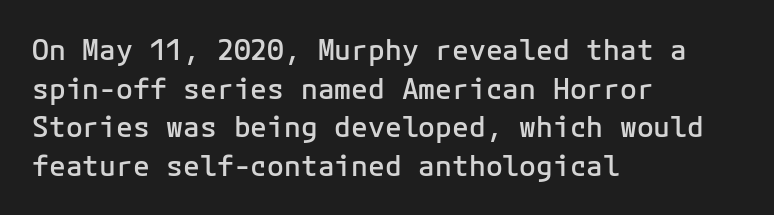
In terms of posture, this sample is upright. Leading: standard. Reading down the block, your eye returns to a fixed left position each line. Decoration check: the copy has no underline. Each word holds together tightly as a unit, with standard inter-letter gaps.
